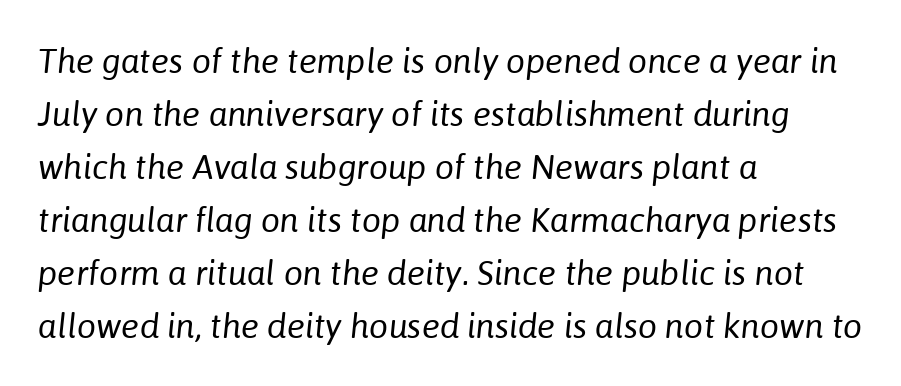
The rendering uses a moderate line-height, typical for paragraphs. How are the letters spaced? Ordinarily, with no added tracking. The axis of the letterforms is tilted away from vertical. Counters stay open thanks to moderate or lighter strokes.
